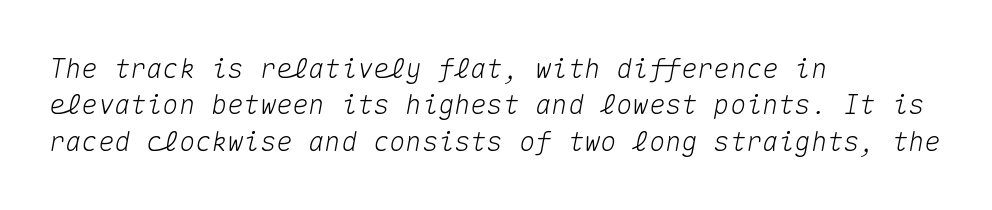
Q: Is the text italic (slanted)? A: Yes, it leans right by about 10 degrees.
Q: Is the text underlined? A: No.
Q: How is the paragraph aligned? A: Left-aligned.
Q: Is the spacing between letters normal or unusually wide? A: Normal.
Q: Is the spacing between lines tight, normal or loose? A: Normal.
